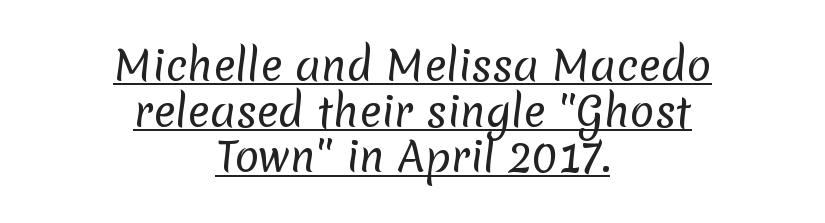
The image shows 41 px regular-weight sans-serif type; set centered, tight line spacing (1.11x), normal letter spacing, underlined; low stroke contrast and a medium x-height.
